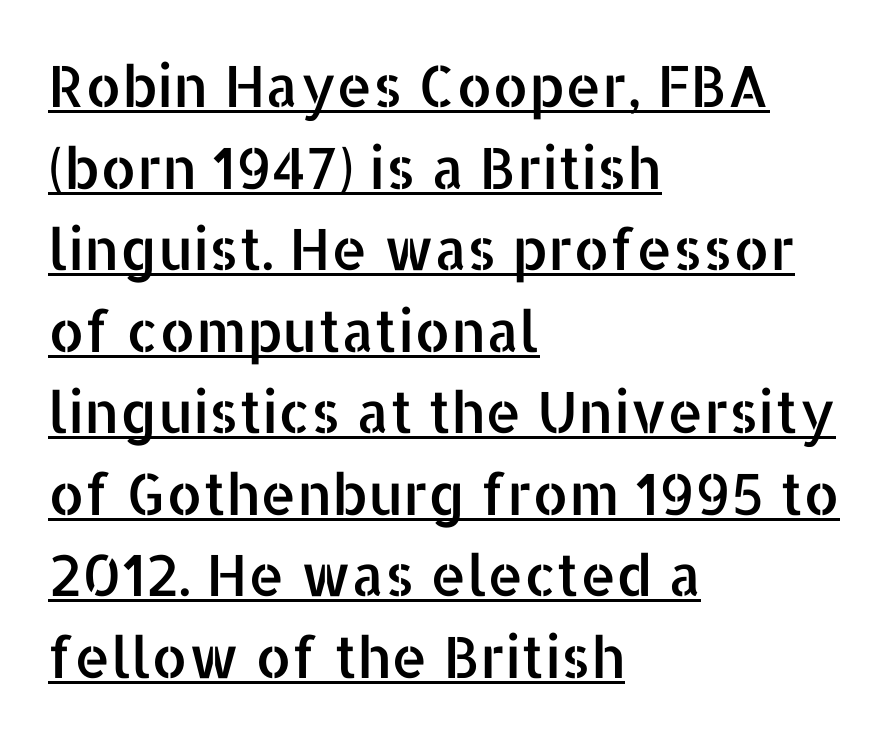
Q: Is the text italic (slanted)? A: No, it is upright.
Q: Is the typeface a serif or a sans-serif typeface? A: Sans-serif.
Q: Is the text underlined? A: Yes.
Q: How is the paragraph aligned? A: Left-aligned.
Q: Is the spacing between letters normal or unusually wide? A: Normal.
Q: Is the spacing between lines tight, normal or loose? A: Normal.
Q: Width (condensed, normal, or wide)? A: Normal.
Q: Stroke contrast? A: Low.
Q: x-height? A: Medium.
Q: Monospaced? A: No.
